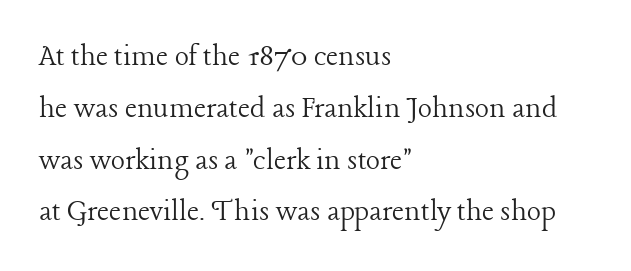
Weight class: somewhere from thin through regular. These lines are composed in type with serifs. Think of a printed novel: that variable character pitch is what you see here. The passage shown has conventional tracking throughout. Which margin do the lines hug? The left one — the right edge is uneven. Normally led — the rows are evenly, conventionally spaced.
